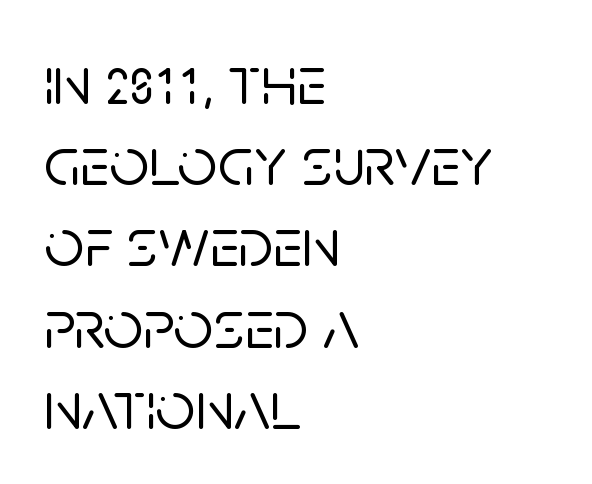
The font's upright variant was chosen for this text. Check where the strokes stop: nothing finishes them off — pure sans. A clean baseline with only descenders dipping below it. Think of a printed novel: that variable character pitch is what you see here. In CSS terms this would be text-align: left. In terms of letterspacing, this is plain default setting.
